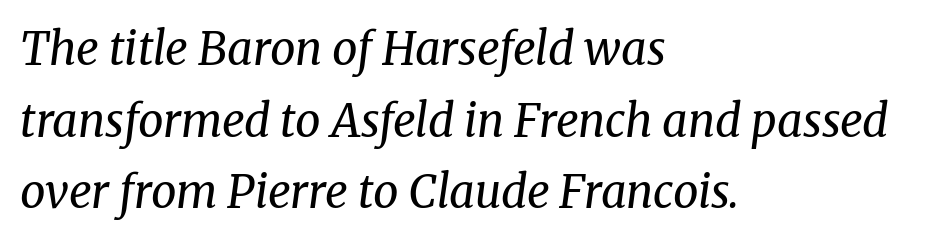
The image shows 45 px regular-weight serif type, italic (leaning right); set left-aligned, normal line spacing (1.59x), normal letter spacing, not underlined; medium stroke contrast and a medium x-height.
